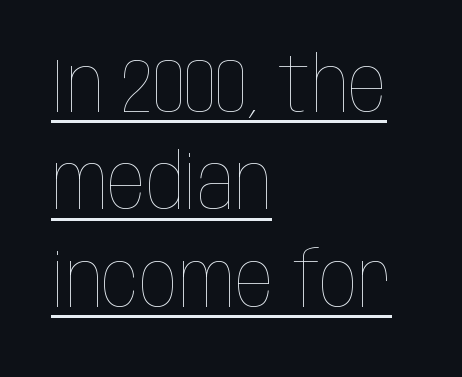
The image shows 76 px thin, condensed type, upright; set left-aligned, normal line spacing (1.28x), normal letter spacing, underlined; low stroke contrast and a large x-height.
